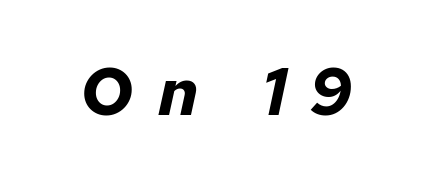
{"italic": "yes", "lean": "right", "slant_degrees": 12, "bold": "yes", "weight": "bold", "width": "normal", "stroke_contrast": "low", "x_height": "medium", "monospaced": "no", "underline": "no", "letter_spacing": "wide", "letter_spacing_em": 0.36, "glyph_px": 67}
